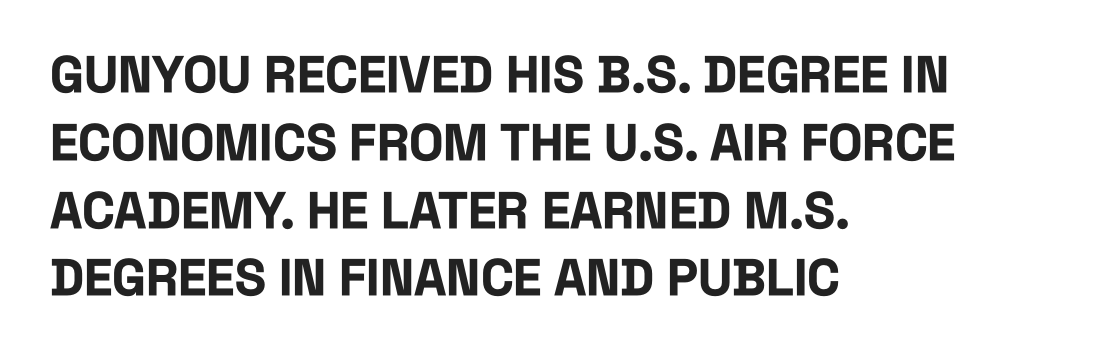
{"serif": "no", "italic": "no", "bold": "yes", "weight": "bold", "width": "condensed", "stroke_contrast": "low", "x_height": "large", "monospaced": "no", "underline": "no", "align": "left", "line_spacing": "normal", "line_spacing_ratio": 1.33, "letter_spacing": "normal", "letter_spacing_em": 0.0, "glyph_px": 51}
